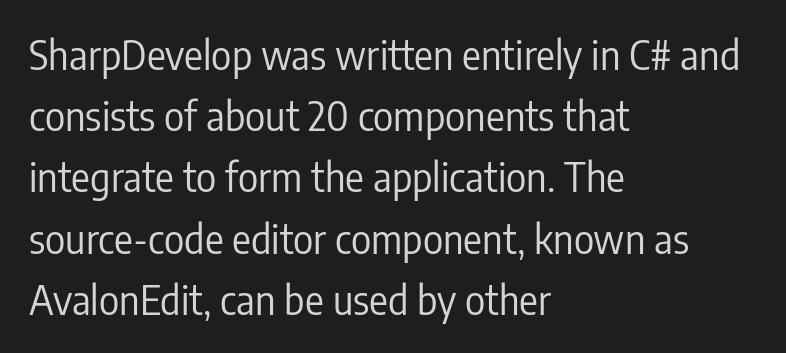
{"serif": "no", "italic": "no", "bold": "no", "weight": "regular", "width": "condensed", "stroke_contrast": "low", "x_height": "medium", "monospaced": "no", "underline": "no", "align": "left", "line_spacing": "normal", "line_spacing_ratio": 1.57, "letter_spacing": "normal", "letter_spacing_em": 0.0, "glyph_px": 39}
